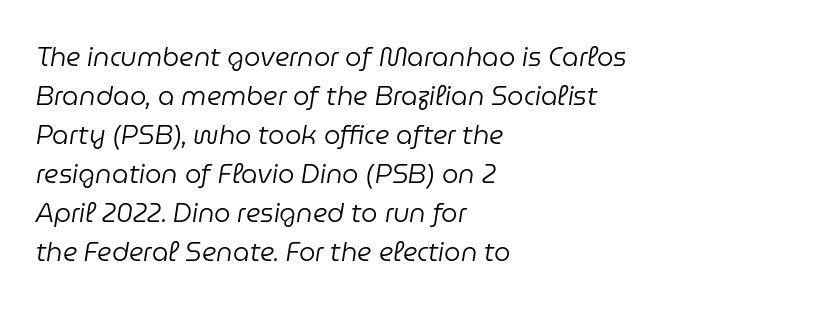
{"italic": "yes", "lean": "right", "slant_degrees": 9, "bold": "no", "underline": "no", "align": "left", "line_spacing": "normal", "line_spacing_ratio": 1.5, "letter_spacing": "normal", "letter_spacing_em": 0.0, "glyph_px": 26}
